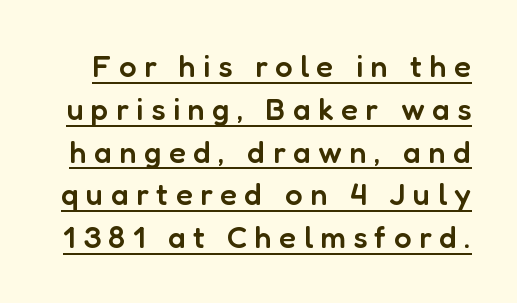
How would I describe the line gaps? Plain and ordinary. Do the characters align in a grid? No, the font is proportional. These lines were composed using upright roman letters. Loose tracking; the words dissolve into strings of separated letters. The face used here is a sans, in the tradition of grotesques and geometrics.
